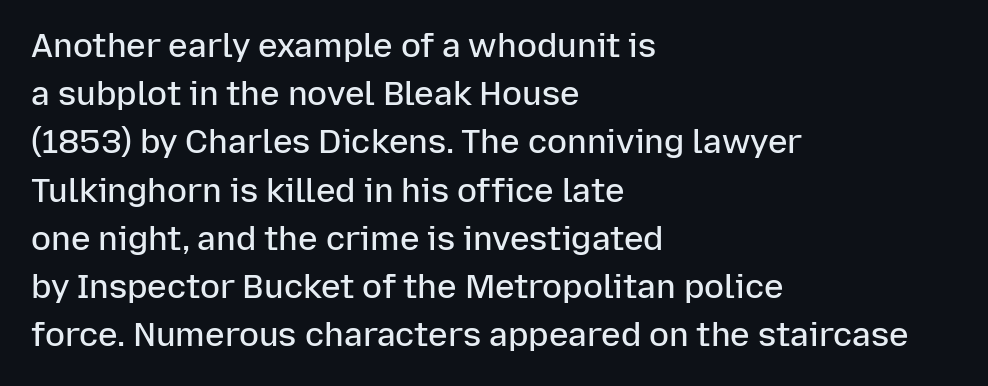
{"serif": "no", "italic": "no", "bold": "semi", "weight": "semibold", "width": "normal", "stroke_contrast": "low", "x_height": "medium", "monospaced": "no", "underline": "no", "align": "left", "line_spacing": "normal", "line_spacing_ratio": 1.46, "letter_spacing": "normal", "letter_spacing_em": 0.0, "glyph_px": 33}
